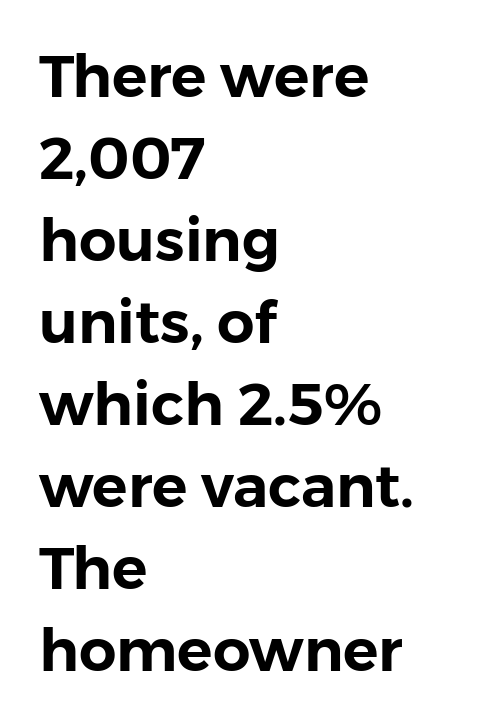
The image shows 59 px sans-serif type, upright; set left-aligned, normal line spacing (1.39x), normal letter spacing, not underlined; low stroke contrast and a medium x-height.
